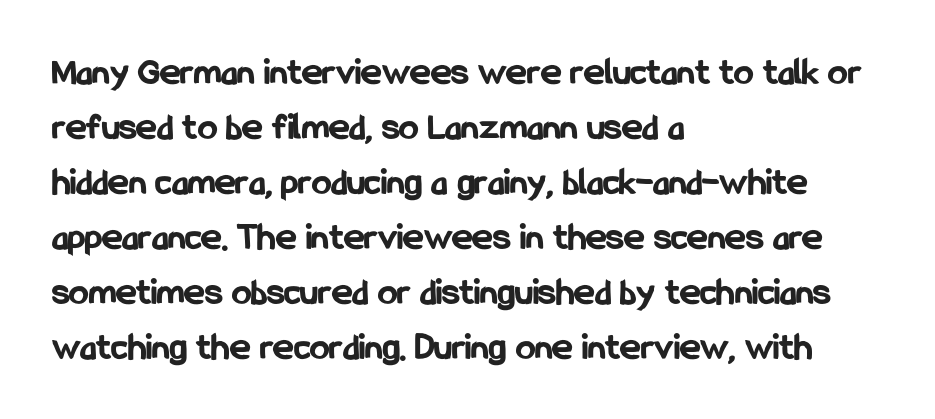
The rendering keeps characters at their native spacing. The letters stand upright; this is a roman face. The sample has been set heavy, in full bold. Proportional: the letters do not fall into vertical columns. Notice how the passage keeps a crisp vertical edge on the left only. In terms of leading, this rendering sits right in the middle.
